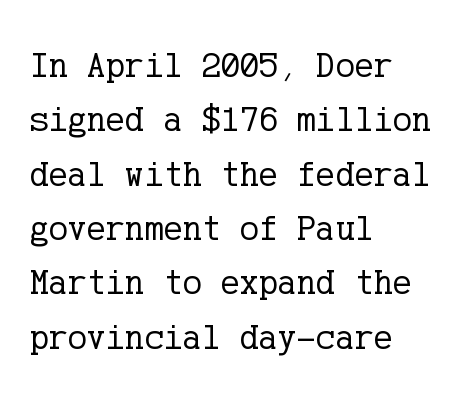
The image shows 36 px regular-weight serif type, upright; set left-aligned, normal line spacing (1.51x), normal letter spacing, not underlined; low stroke contrast and a medium x-height.
